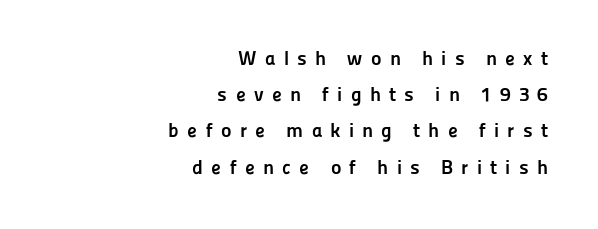
{"italic": "no", "bold": "yes", "underline": "no", "align": "right", "line_spacing_ratio": 1.81, "letter_spacing": "wide", "letter_spacing_em": 0.41, "glyph_px": 20}
